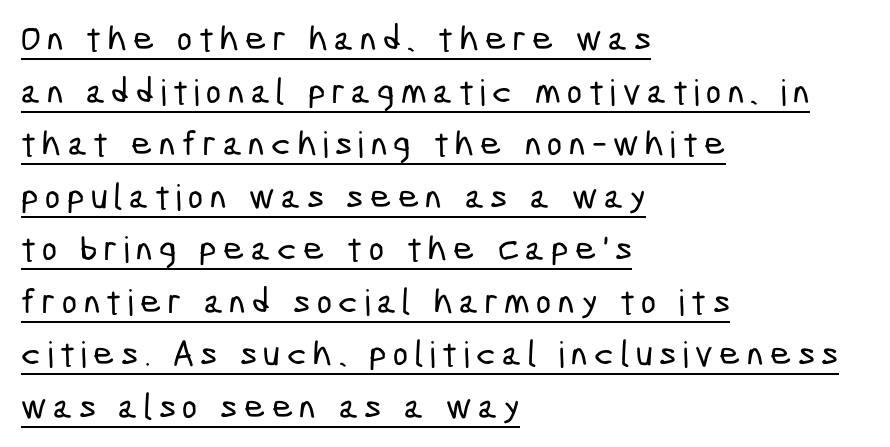
A student would call this left alignment; a typographer would say flush left, rag right. Underline: present. Character widths vary here, with narrow letters taking less room than wide ones. The type family on display is of the sans-serif kind. The designer left line spacing at the default.
